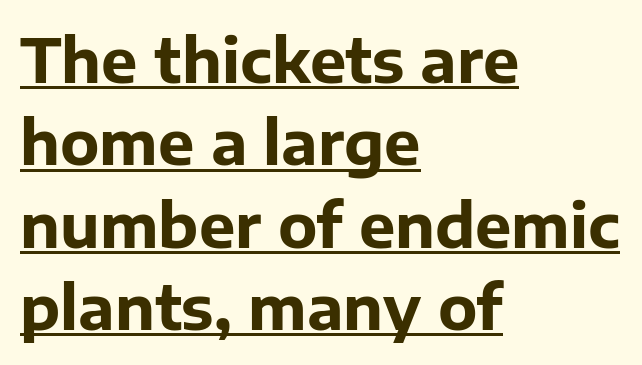
The image shows 61 px bold sans-serif type, upright; set left-aligned, normal line spacing (1.35x), normal letter spacing, underlined; low stroke contrast and a medium x-height.
